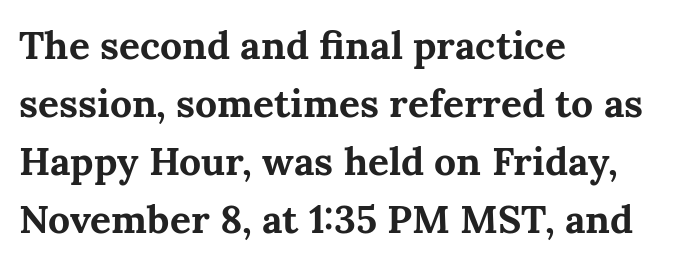
Q: Is the text bold? A: Yes.
Q: Is the text italic (slanted)? A: No, it is upright.
Q: Is the typeface a serif or a sans-serif typeface? A: Serif.
Q: Is the text underlined? A: No.
Q: How is the paragraph aligned? A: Left-aligned.
Q: Is the spacing between letters normal or unusually wide? A: Normal.
Q: Is the spacing between lines tight, normal or loose? A: Normal.
Q: Width (condensed, normal, or wide)? A: Normal.
Q: Stroke contrast? A: Medium.
Q: x-height? A: Medium.
Q: Monospaced? A: No.
